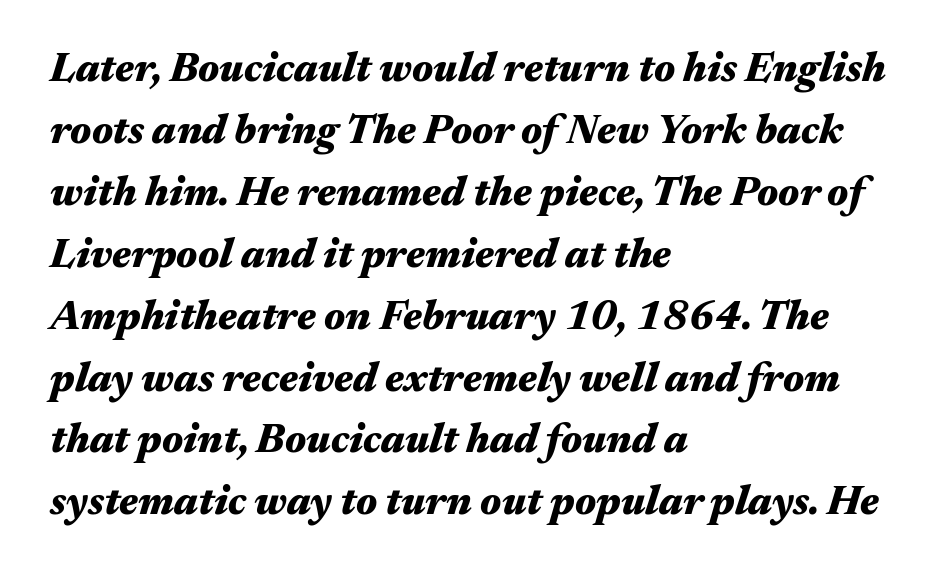
{"italic": "yes", "lean": "right", "slant_degrees": 17, "bold": "yes", "weight": "heavy", "width": "wide", "stroke_contrast": "medium", "x_height": "medium", "monospaced": "no", "underline": "no", "align": "left", "line_spacing": "normal", "line_spacing_ratio": 1.51, "letter_spacing": "normal", "letter_spacing_em": 0.0, "glyph_px": 41}
